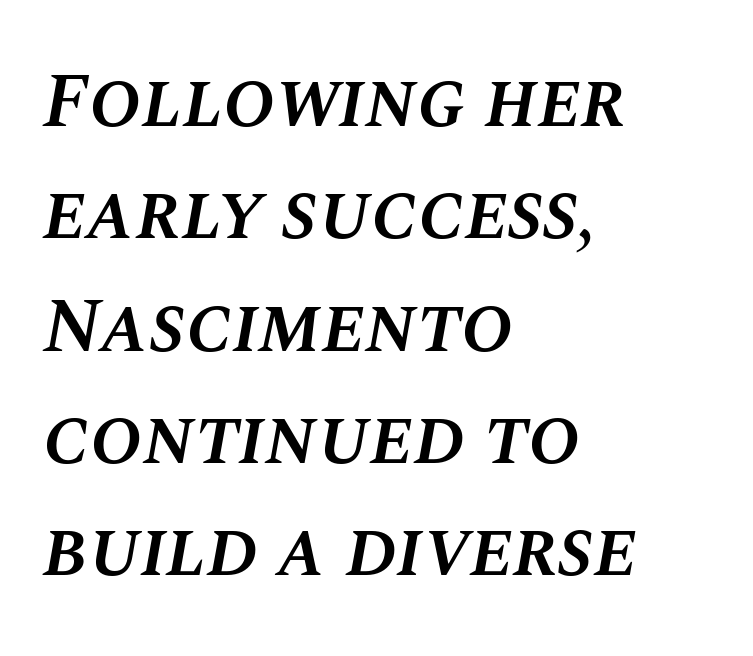
The image shows 78 px semibold type, italic (leaning right); set left-aligned, normal line spacing (1.44x), normal letter spacing, not underlined; medium stroke contrast and a large x-height.
